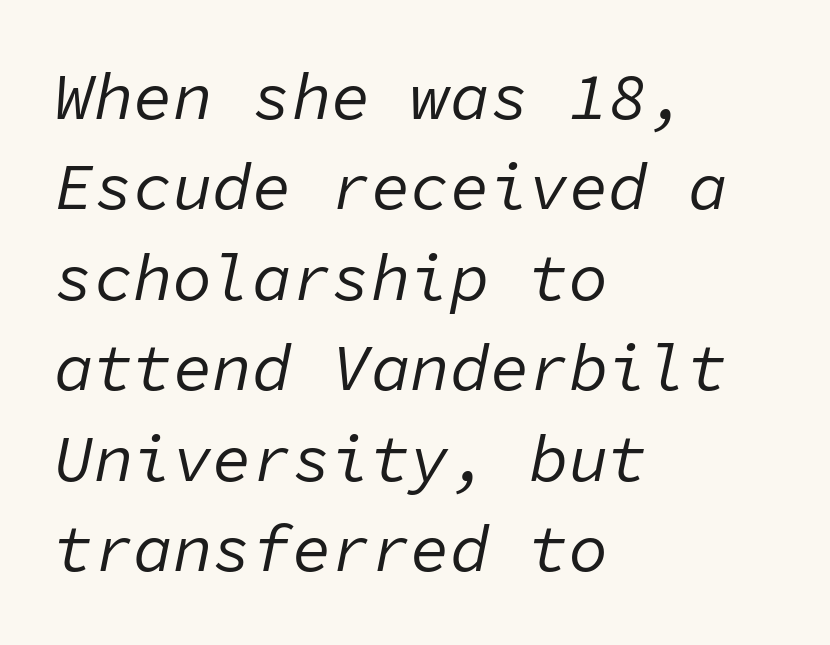
{"italic": "yes", "lean": "right", "slant_degrees": 11, "bold": "no", "weight": "regular", "width": "normal", "stroke_contrast": "low", "x_height": "medium", "monospaced": "yes", "underline": "no", "align": "left", "line_spacing": "normal", "line_spacing_ratio": 1.37, "letter_spacing": "normal", "letter_spacing_em": 0.0, "glyph_px": 66}
